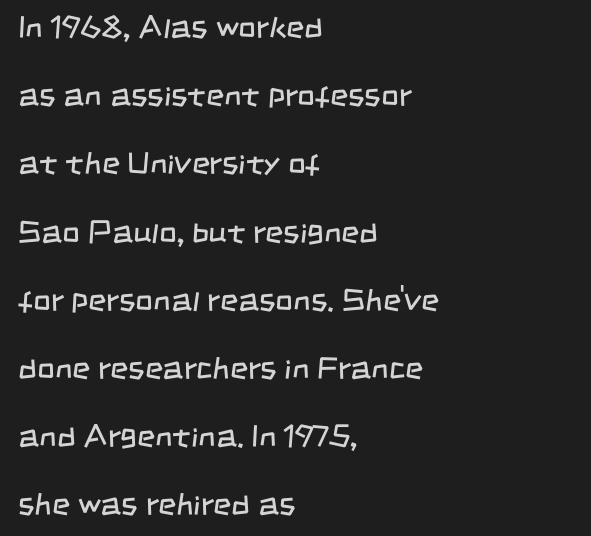
Q: Is the text bold? A: No.
Q: Is the typeface a serif or a sans-serif typeface? A: Sans-serif.
Q: Is the text underlined? A: No.
Q: How is the paragraph aligned? A: Left-aligned.
Q: Is the spacing between letters normal or unusually wide? A: Normal.
Q: Is the spacing between lines tight, normal or loose? A: Loose.
Q: Width (condensed, normal, or wide)? A: Condensed.
Q: Stroke contrast? A: Low.
Q: x-height? A: Large.
Q: Monospaced? A: No.
